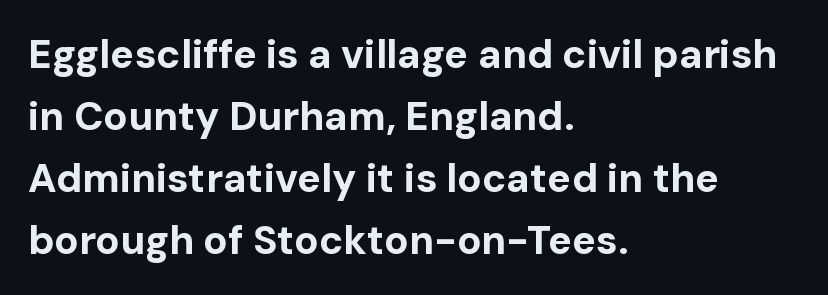
The image shows 40 px bold sans-serif type, upright; set left-aligned, normal line spacing (1.55x), normal letter spacing, not underlined; low stroke contrast and a medium x-height.
